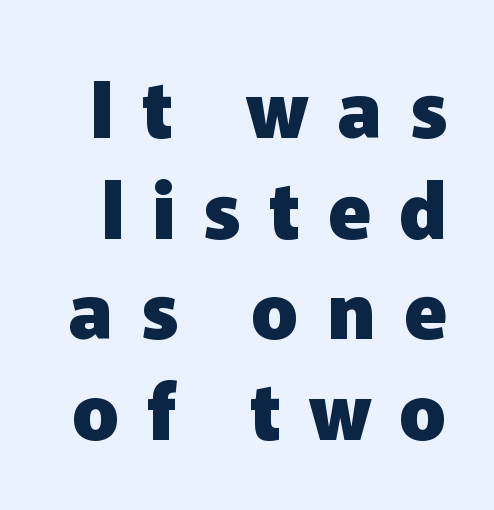
The image shows 78 px heavy sans-serif type, upright; set normal line spacing (1.29x), unusually wide letter spacing (+0.36 em), not underlined; low stroke contrast and a medium x-height.
